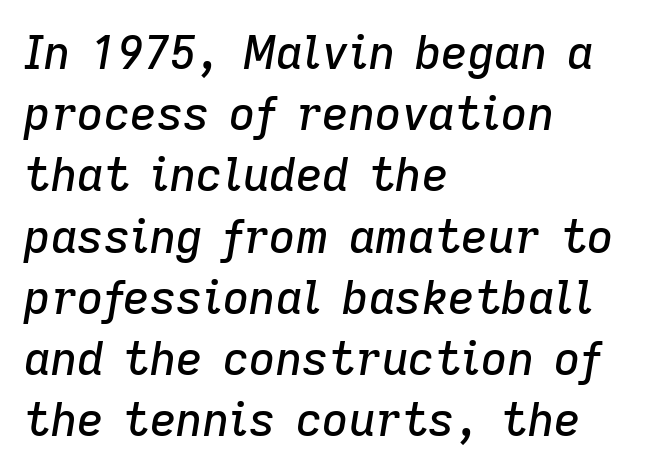
Words float on clear page, feet unadorned. Honestly, the letter spacing is just normal — you wouldn't notice it. The rendering anchors every line to the left-hand side. Each letter keeps its own natural width here, so spacing adapts to shape.
